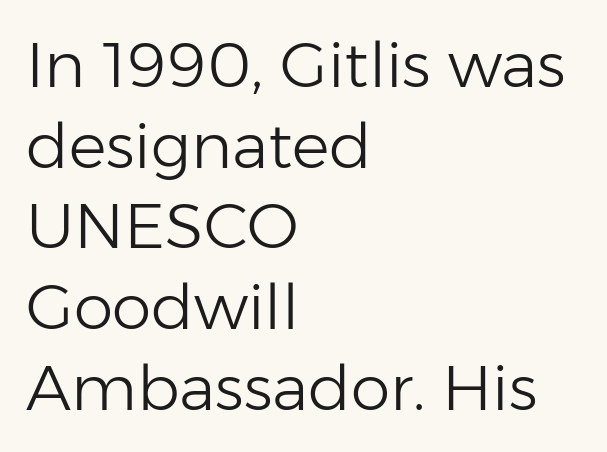
Default kerning and tracking; the words read as compact shapes. Descenders are the only things crossing below the line. All the whitespace from short lines collects on the right. This block has exactly the height ordinary leading produces. The strokes are not fattened; the text isn't bold.
